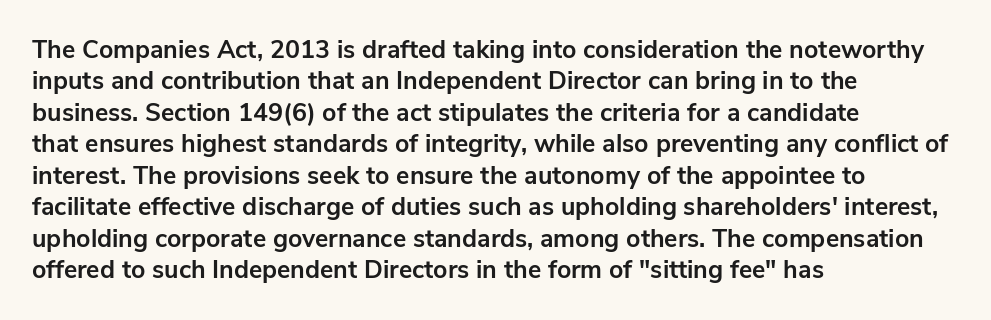
Horizontal alignment here is leftward, the default for most running prose. These lines were composed using upright roman letters. Quick note: underline off. Words appear dense and cohesive because spacing is normal. Honestly, the row spacing looks completely unremarkable. Heft: maximum for text — a bold.
